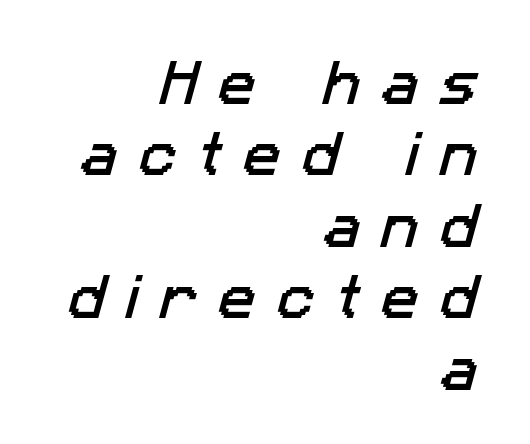
{"serif": "no", "width": "normal", "stroke_contrast": "low", "x_height": "medium", "monospaced": "no", "underline": "no", "align": "right", "line_spacing": "normal", "line_spacing_ratio": 1.43, "letter_spacing": "wide", "letter_spacing_em": 0.42, "glyph_px": 50}
